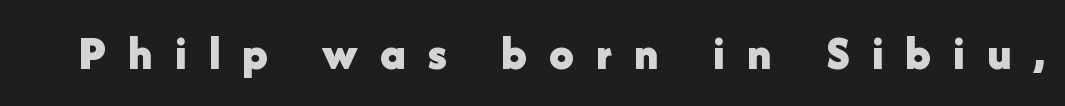
Has an underline been added? It has not. Look at the stroke-to-counter ratio: heavy, a bold. The passage shown has open, widely tracked lettering throughout. When letters stand straight like this, we call the style roman or upright. The passage shown is typed in a proportional face where columns would drift. This sample uses a sans-serif face.
